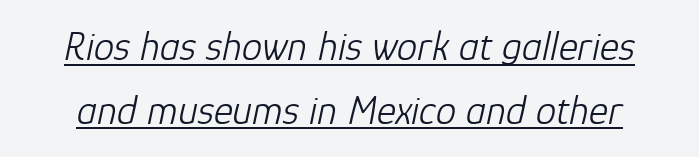
Students, observe: this is what conventionally led text looks like. This sample has the flowing, uneven cadence of proportional lettering. Students, observe the line beneath the letters — that is underlining. The rendering applies a slant to the glyphs. Vertical stems look standard width or narrower in stroke.
